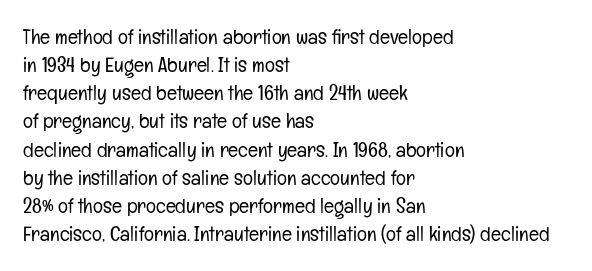
Q: Is the text bold? A: No.
Q: Is the text italic (slanted)? A: No, it is upright.
Q: Is the text underlined? A: No.
Q: How is the paragraph aligned? A: Left-aligned.
Q: Is the spacing between letters normal or unusually wide? A: Normal.
Q: Is the spacing between lines tight, normal or loose? A: Normal.
